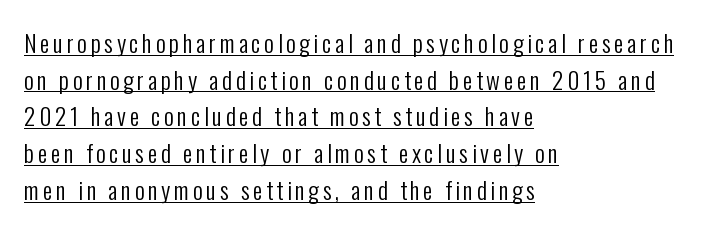
{"italic": "no", "bold": "no", "underline": "yes", "align": "left", "line_spacing": "normal", "line_spacing_ratio": 1.53, "glyph_px": 24}
